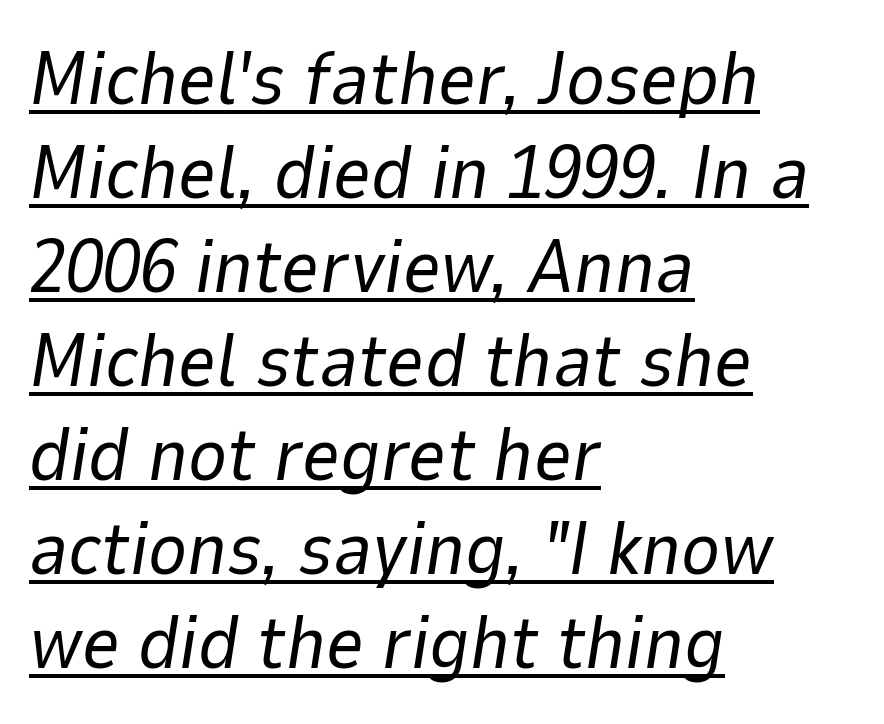
Proportional: the letters do not fall into vertical columns. Nothing unusual about the tracking: characters are spaced as the font intends. No extra ink here — the face is not bold. Somebody hit Ctrl+U on this one — the words are underlined. Layout note: lines flush left.
